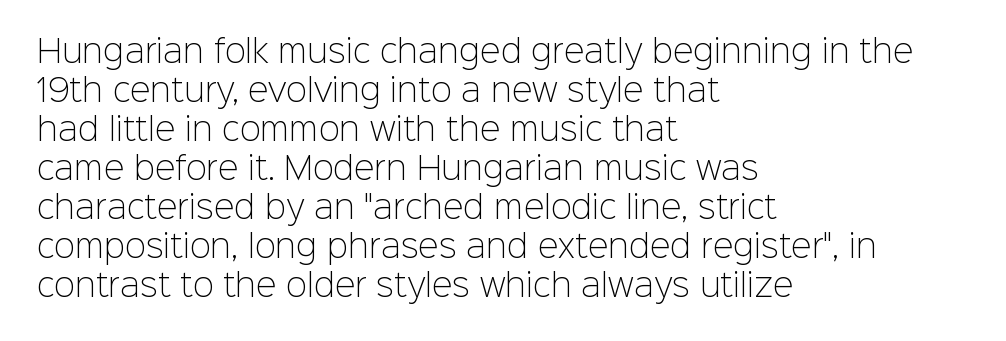
The image shows 31 px light sans-serif type, upright; set left-aligned, normal line spacing (1.26x), normal letter spacing, not underlined; low stroke contrast and a medium x-height.
